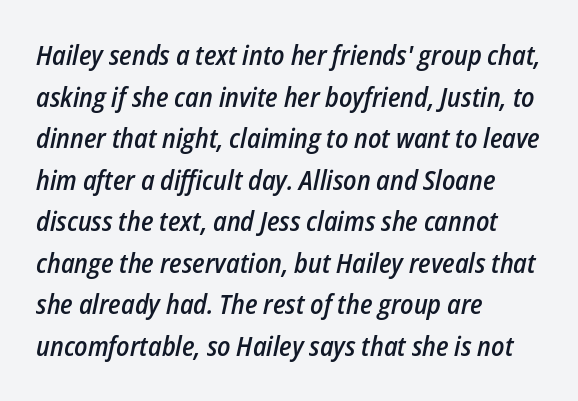
{"italic": "yes", "lean": "right", "slant_degrees": 12, "bold": "semi", "underline": "no", "align": "left", "line_spacing": "normal", "line_spacing_ratio": 1.54, "letter_spacing": "normal", "letter_spacing_em": 0.0, "glyph_px": 27}
